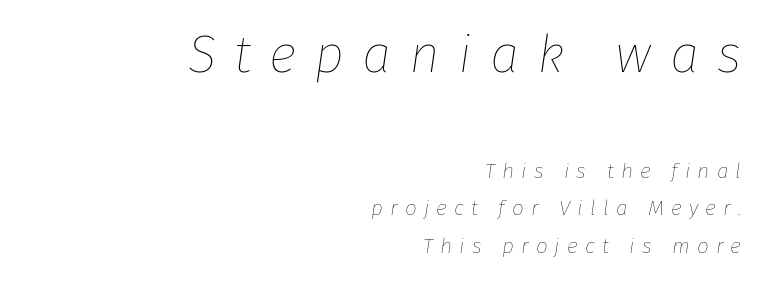
Q: Is the text bold? A: No.
Q: Is the text italic (slanted)? A: Yes, it leans right by about 8 degrees.
Q: Is the text underlined? A: No.
Q: How is the paragraph aligned? A: Right-aligned.
Q: Is the spacing between letters normal or unusually wide? A: Unusually wide.
Q: Which block of text is set in a larger size, the first (top) or the second (bottom)? A: The first (top) one.
Q: Width (condensed, normal, or wide)? A: Normal.
Q: Stroke contrast? A: Low.
Q: x-height? A: Medium.
Q: Monospaced? A: No.
